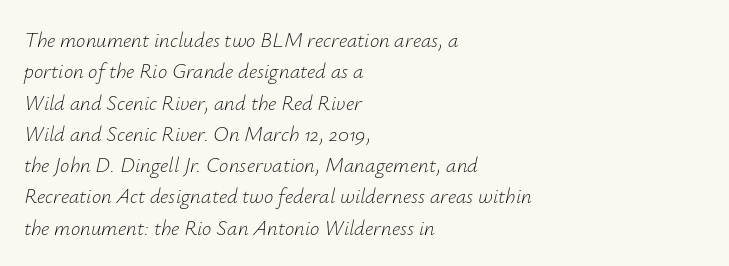
The image shows 21 px text type, italic (leaning right); set left-aligned, normal line spacing (1.49x), normal letter spacing, not underlined.
